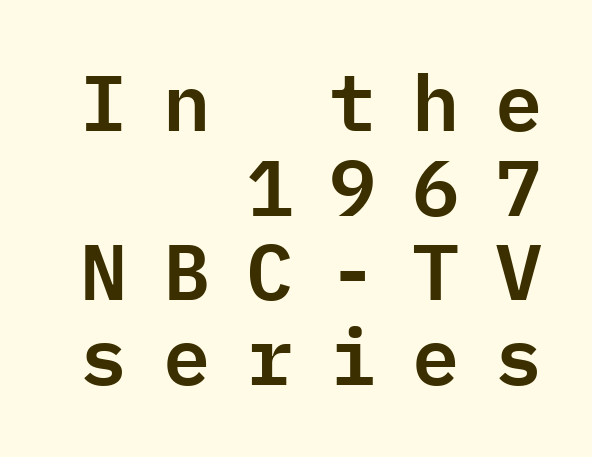
In CSS terms this would be text-align: right. Any mark beneath the type? The region is blank. The lettering stays uniformly vertical, giving the passage a roman look. The type family on display is of the sans-serif kind.
